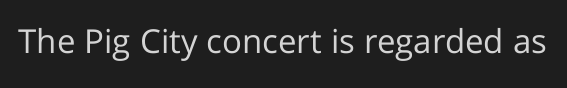
Q: Is the text bold? A: No.
Q: Is the text italic (slanted)? A: No, it is upright.
Q: Is the typeface a serif or a sans-serif typeface? A: Sans-serif.
Q: Is the text underlined? A: No.
Q: Is the spacing between letters normal or unusually wide? A: Normal.
Q: Width (condensed, normal, or wide)? A: Normal.
Q: Stroke contrast? A: Low.
Q: x-height? A: Medium.
Q: Monospaced? A: No.
